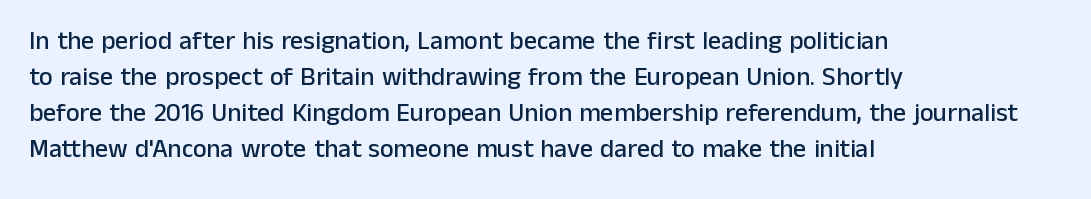
The image shows 26 px text type, upright; set left-aligned, normal line spacing (1.39x), normal letter spacing, not underlined.
